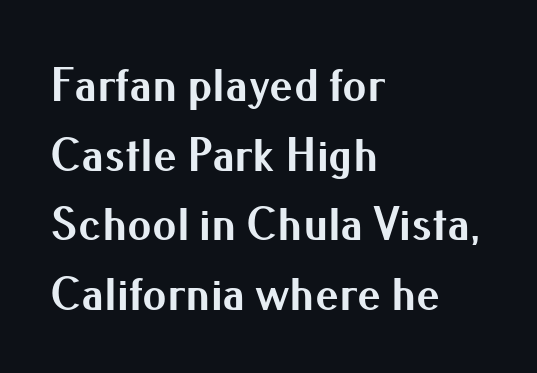
Q: Is the text bold? A: Yes.
Q: Is the text italic (slanted)? A: No, it is upright.
Q: Is the typeface a serif or a sans-serif typeface? A: Sans-serif.
Q: Is the text underlined? A: No.
Q: How is the paragraph aligned? A: Left-aligned.
Q: Is the spacing between letters normal or unusually wide? A: Normal.
Q: Is the spacing between lines tight, normal or loose? A: Normal.
Q: Width (condensed, normal, or wide)? A: Normal.
Q: Stroke contrast? A: Medium.
Q: x-height? A: Small.
Q: Monospaced? A: No.
